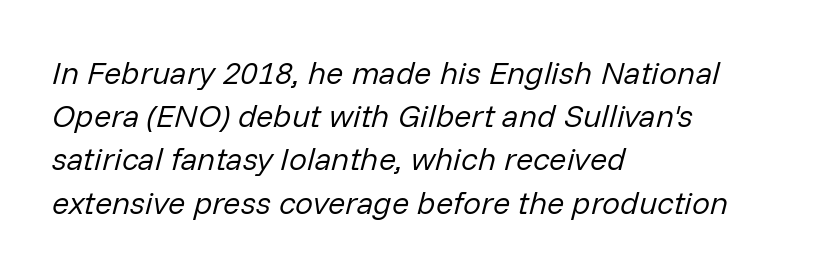
{"italic": "yes", "lean": "right", "slant_degrees": 14, "bold": "no", "weight": "regular", "width": "normal", "stroke_contrast": "low", "x_height": "medium", "monospaced": "no", "underline": "no", "align": "left", "line_spacing": "normal", "line_spacing_ratio": 1.35, "letter_spacing": "normal", "letter_spacing_em": 0.0, "glyph_px": 32}
